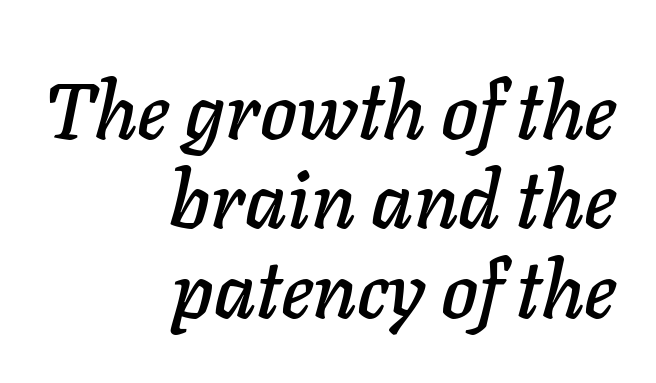
Q: Is the text italic (slanted)? A: Yes, it leans right by about 11 degrees.
Q: Is the text underlined? A: No.
Q: How is the paragraph aligned? A: Right-aligned.
Q: Is the spacing between letters normal or unusually wide? A: Normal.
Q: Is the spacing between lines tight, normal or loose? A: Tight.
Q: Width (condensed, normal, or wide)? A: Normal.
Q: Stroke contrast? A: Low.
Q: x-height? A: Medium.
Q: Monospaced? A: No.
